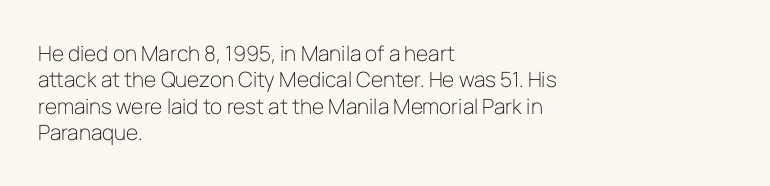
The image shows 21 px text type, upright; set left-aligned, normal line spacing (1.26x), normal letter spacing, not underlined.
